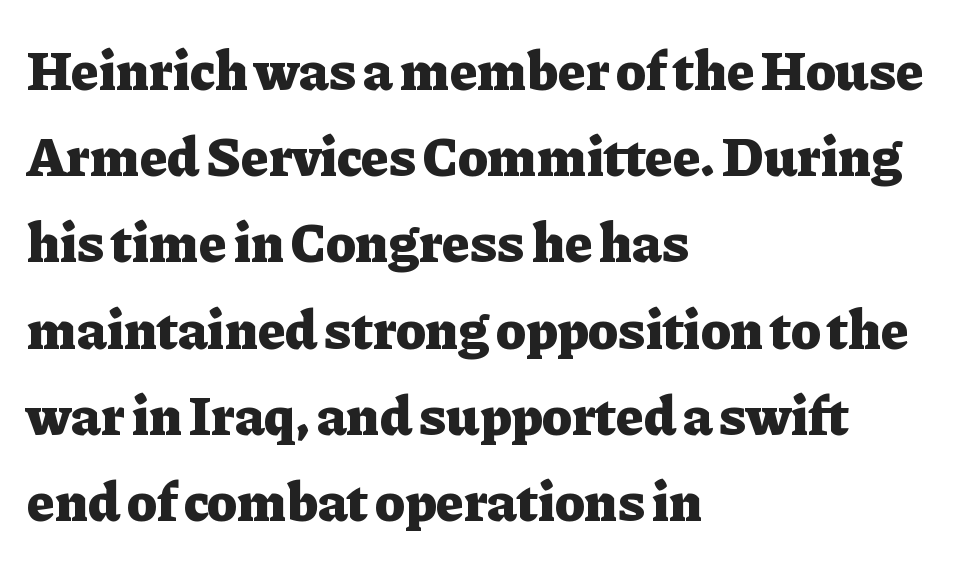
The image shows 56 px heavy serif type, upright; set left-aligned, normal line spacing (1.54x), normal letter spacing, not underlined; low stroke contrast and a medium x-height.
